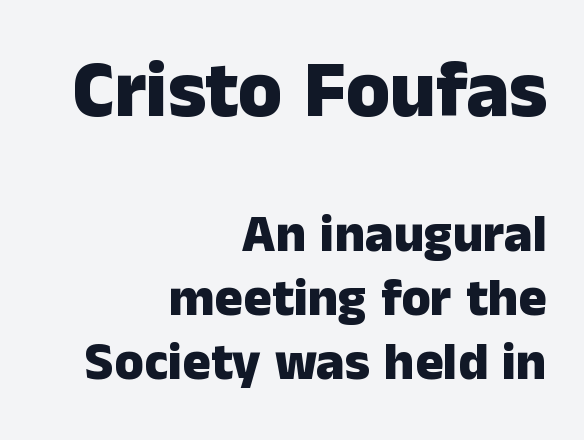
The image shows 80 px heavy sans-serif type, upright; set right-aligned, line spacing 1.21x, normal letter spacing, not underlined; the first (top) block is 1.51x larger; low stroke contrast and a medium x-height.
